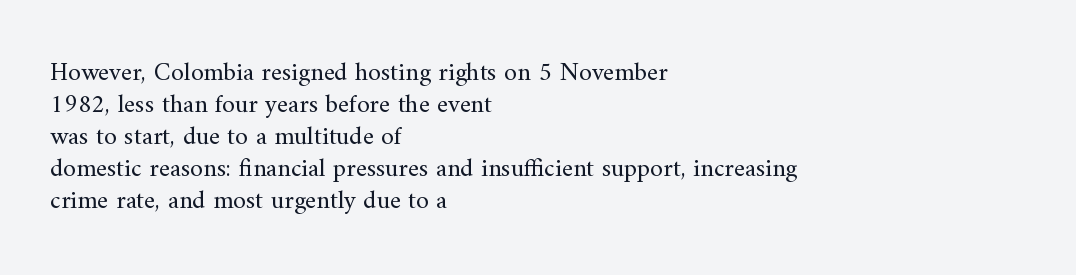
Q: Is the text bold? A: No.
Q: Is the text italic (slanted)? A: No, it is upright.
Q: Is the text underlined? A: No.
Q: How is the paragraph aligned? A: Left-aligned.
Q: Is the spacing between letters normal or unusually wide? A: Normal.
